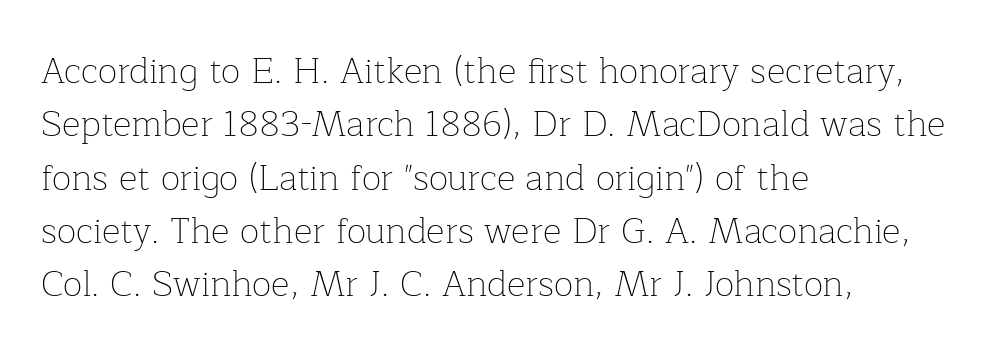
The image shows 36 px thin serif type, upright; set left-aligned, normal line spacing (1.48x), normal letter spacing, not underlined; low stroke contrast and a medium x-height.
